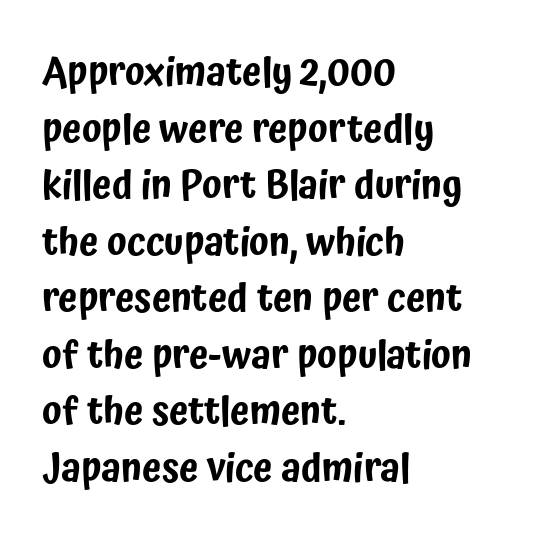
Q: Is the text italic (slanted)? A: No, it is upright.
Q: Is the typeface a serif or a sans-serif typeface? A: Sans-serif.
Q: Is the text underlined? A: No.
Q: How is the paragraph aligned? A: Left-aligned.
Q: Is the spacing between letters normal or unusually wide? A: Normal.
Q: Is the spacing between lines tight, normal or loose? A: Normal.
Q: Width (condensed, normal, or wide)? A: Condensed.
Q: Stroke contrast? A: Low.
Q: x-height? A: Medium.
Q: Monospaced? A: No.
